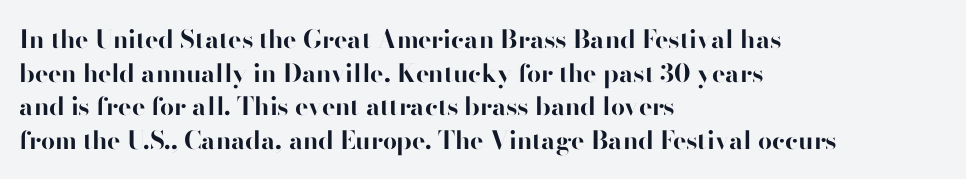
Students, note that the glyphs here touch the page at normal intervals. Chunky letters — that's bold for sure. Descenders are the only things crossing below the line. Notice how the passage keeps a crisp vertical edge on the left only.
